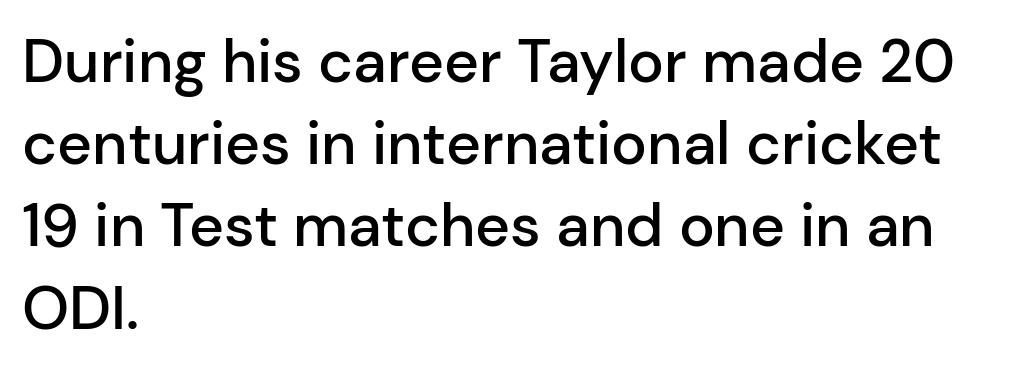
The image shows 60 px semibold sans-serif type, upright; set left-aligned, normal line spacing (1.37x), normal letter spacing, not underlined; low stroke contrast and a medium x-height.
